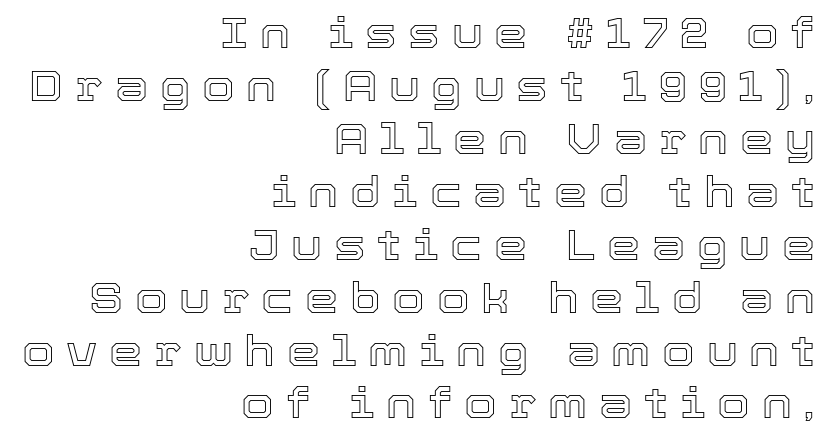
The image shows 42 px text type, upright; set right-aligned, normal line spacing (1.26x), unusually wide letter spacing (+0.28 em), not underlined; a medium x-height.
